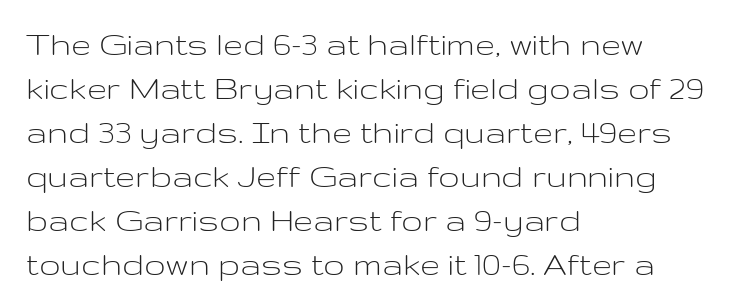
{"serif": "no", "italic": "no", "bold": "no", "weight": "light", "width": "wide", "stroke_contrast": "low", "x_height": "medium", "monospaced": "no", "underline": "no", "align": "left", "line_spacing_ratio": 1.22, "letter_spacing": "normal", "letter_spacing_em": 0.0, "glyph_px": 36}
